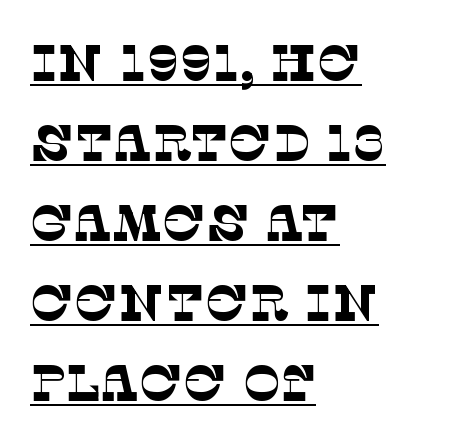
{"serif": "yes", "bold": "no", "weight": "thin", "width": "normal", "stroke_contrast": "low", "x_height": "large", "monospaced": "no", "underline": "yes", "align": "left", "line_spacing": "normal", "line_spacing_ratio": 1.57, "letter_spacing": "normal", "letter_spacing_em": 0.0, "glyph_px": 51}
